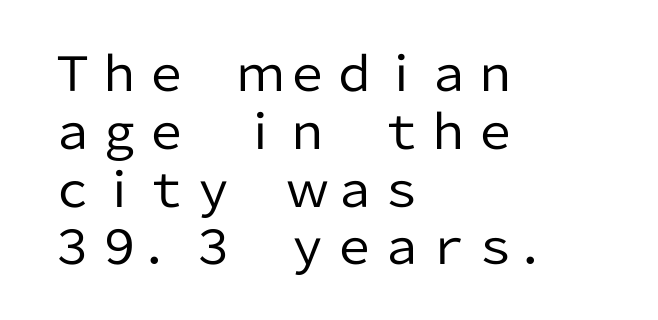
Q: Is the text bold? A: No.
Q: Is the text italic (slanted)? A: No, it is upright.
Q: Is the typeface a serif or a sans-serif typeface? A: Sans-serif.
Q: Is the text underlined? A: No.
Q: How is the paragraph aligned? A: Left-aligned.
Q: Is the spacing between letters normal or unusually wide? A: Normal.
Q: Width (condensed, normal, or wide)? A: Normal.
Q: Stroke contrast? A: Low.
Q: x-height? A: Medium.
Q: Monospaced? A: No.
